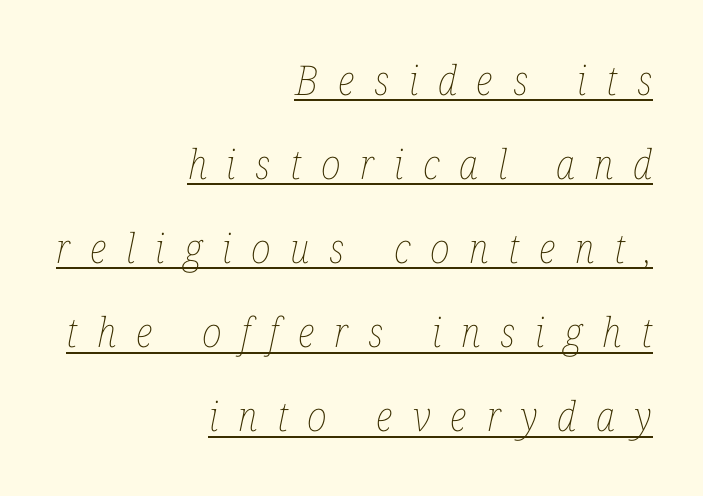
Q: Is the text bold? A: No.
Q: Is the text italic (slanted)? A: Yes, it leans right by about 12 degrees.
Q: Is the text underlined? A: Yes.
Q: How is the paragraph aligned? A: Right-aligned.
Q: Is the spacing between letters normal or unusually wide? A: Unusually wide.
Q: Is the spacing between lines tight, normal or loose? A: Loose.
Q: Width (condensed, normal, or wide)? A: Condensed.
Q: Stroke contrast? A: Low.
Q: x-height? A: Medium.
Q: Monospaced? A: No.
